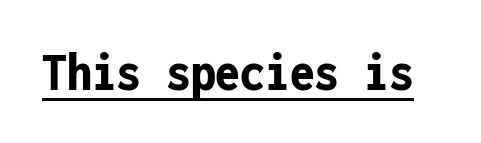
The image shows 55 px bold, condensed sans-serif type, upright, monospaced; set normal letter spacing, underlined; low stroke contrast and a medium x-height.
